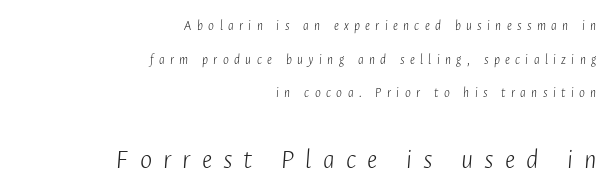
{"italic": "yes", "lean": "right", "slant_degrees": 4, "bold": "no", "weight": "light", "width": "condensed", "stroke_contrast": "low", "x_height": "medium", "monospaced": "no", "underline": "no", "align": "right", "line_spacing": "loose", "line_spacing_ratio": 2.4, "letter_spacing": "wide", "letter_spacing_em": 0.38, "larger_block": "second", "size_ratio": 2.07, "glyph_px": 29}
